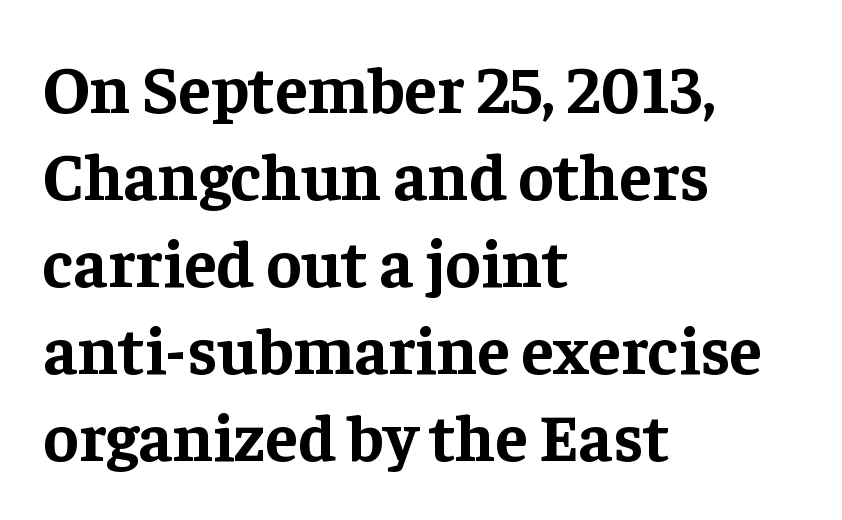
The face used here has the dense, thick strokes of a bold. Posture: upright roman. Each row of text sits above clean, open space. Inter-character spacing is left at the font's built-in metrics. A typesetter would call this proportional, since set widths differ per character. Where is the straight margin? On the left.
